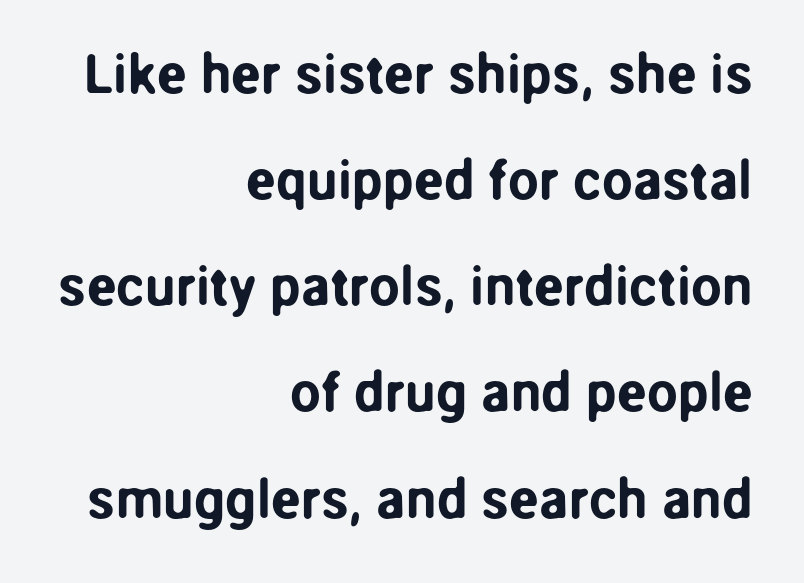
The image shows 55 px sans-serif type, upright; set right-aligned, loose line spacing (1.93x), normal letter spacing, not underlined; low stroke contrast and a medium x-height.
